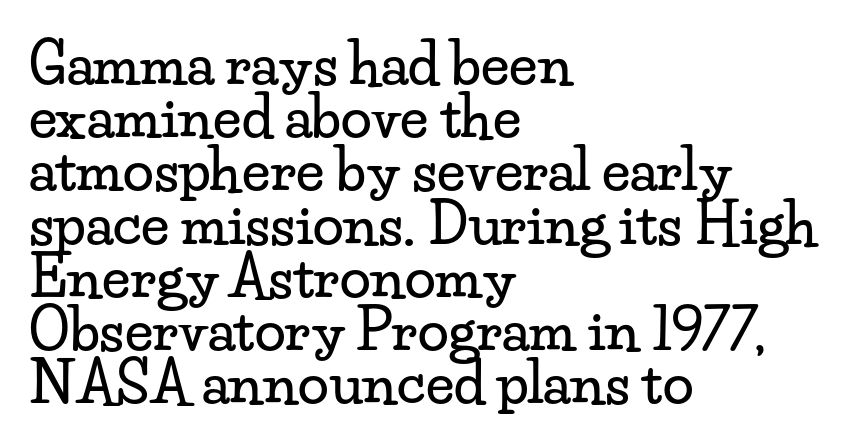
The image shows 56 px wide serif type, upright; set left-aligned, tight line spacing (0.95x), normal letter spacing, not underlined; low stroke contrast and a small x-height.
